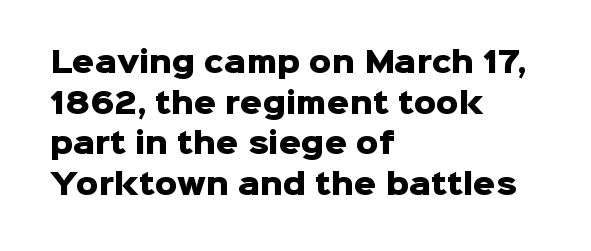
The image shows 28 px heavy sans-serif type, upright; set left-aligned, normal line spacing (1.45x), normal letter spacing, not underlined; low stroke contrast and a medium x-height.
